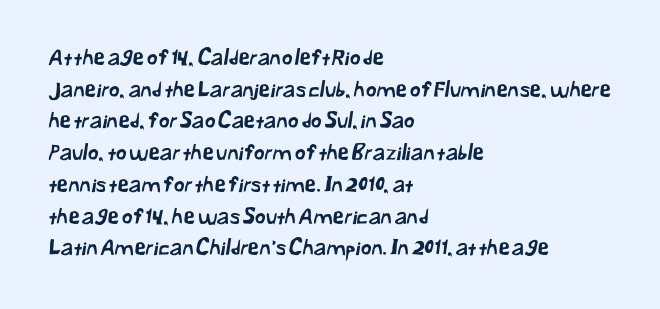
The image shows 21 px text type; set left-aligned, normal line spacing (1.51x), normal letter spacing, not underlined.
